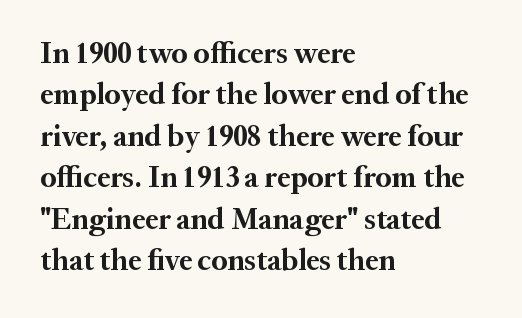
Q: Is the text bold? A: Yes.
Q: Is the text italic (slanted)? A: No, it is upright.
Q: Is the typeface a serif or a sans-serif typeface? A: Serif.
Q: Is the text underlined? A: No.
Q: How is the paragraph aligned? A: Left-aligned.
Q: Is the spacing between letters normal or unusually wide? A: Normal.
Q: Is the spacing between lines tight, normal or loose? A: Normal.
Q: Width (condensed, normal, or wide)? A: Normal.
Q: Stroke contrast? A: Medium.
Q: x-height? A: Medium.
Q: Monospaced? A: No.
